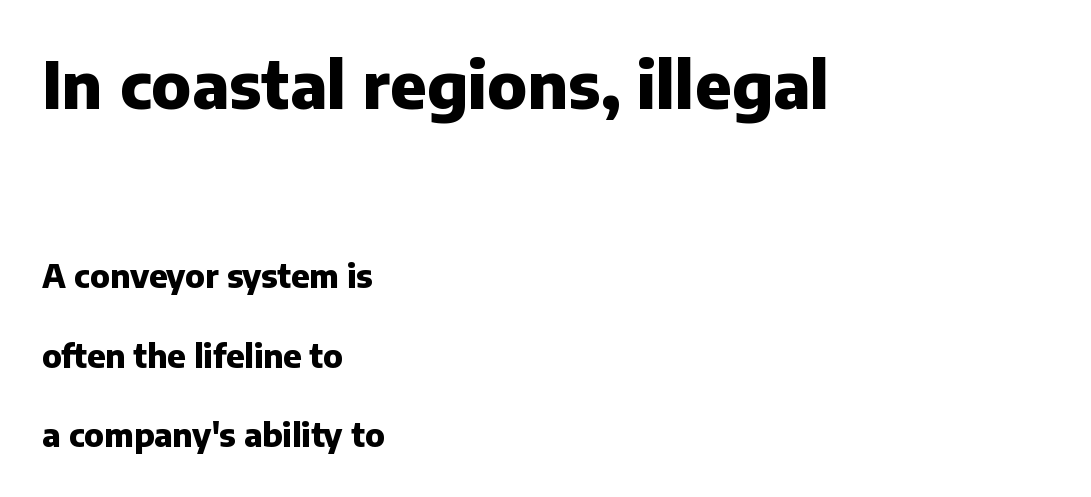
Leftover space on each line is placed entirely after the last word. The characters display no serif detailing; their extremities are plain. The letters stand upright; this is a roman face. You get the large type first, then a drop to smaller type. Chunky letters — that's bold for sure.
